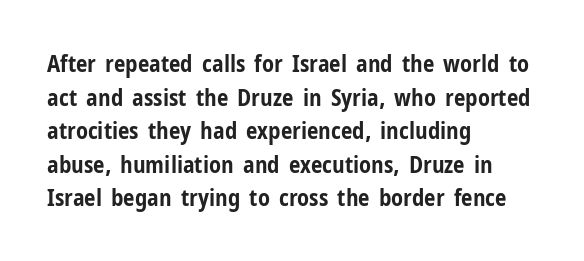
Each line starts at the same left margin while the right side varies. One glance says typical: line gaps are just what's usual. Nope, not italic — everything's standing straight. Plenty of ink on the page — the face is bold.
